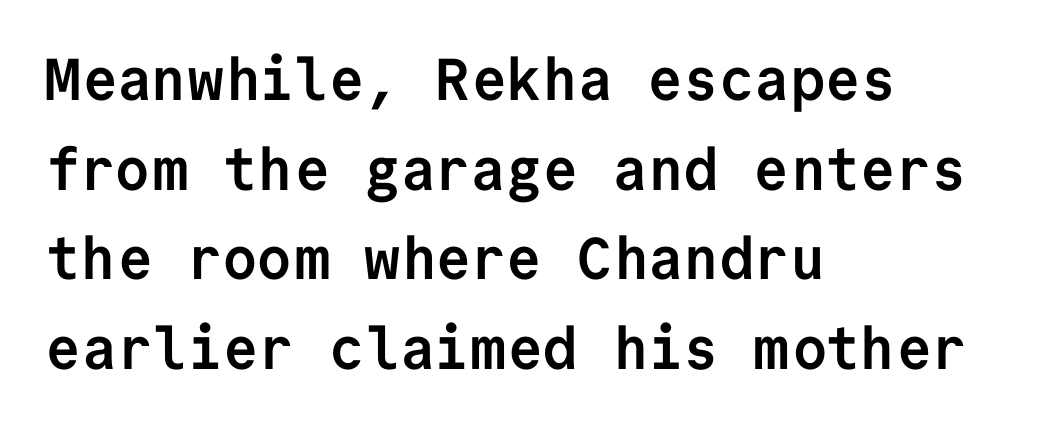
The image shows 59 px semibold sans-serif type, upright, monospaced; set left-aligned, normal line spacing (1.52x), normal letter spacing, not underlined; low stroke contrast and a medium x-height.
